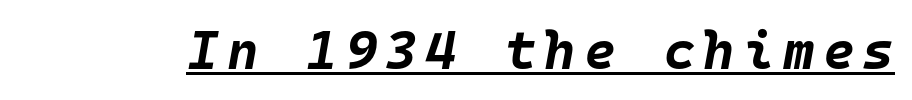
{"italic": "yes", "lean": "right", "slant_degrees": 10, "bold": "yes", "weight": "bold", "width": "normal", "stroke_contrast": "low", "x_height": "large", "monospaced": "yes", "underline": "yes", "glyph_px": 54}
